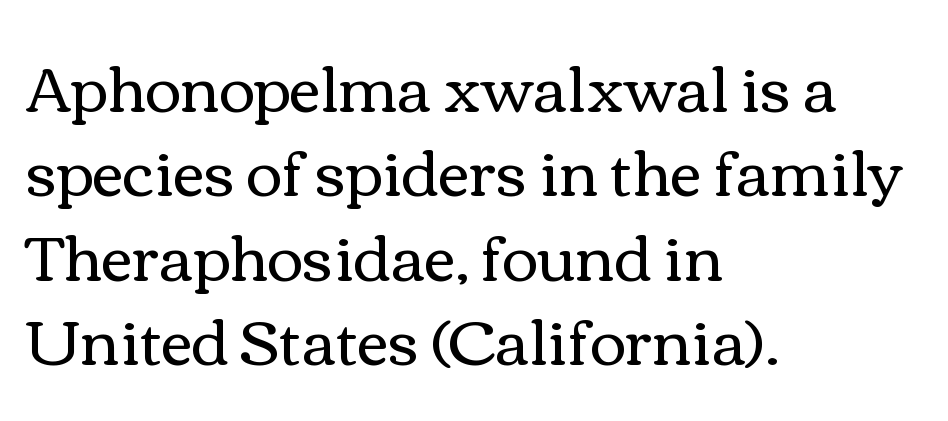
{"italic": "no", "bold": "no", "weight": "regular", "width": "wide", "stroke_contrast": "medium", "x_height": "medium", "monospaced": "no", "underline": "no", "align": "left", "line_spacing": "normal", "line_spacing_ratio": 1.36, "letter_spacing": "normal", "letter_spacing_em": 0.0, "glyph_px": 62}
